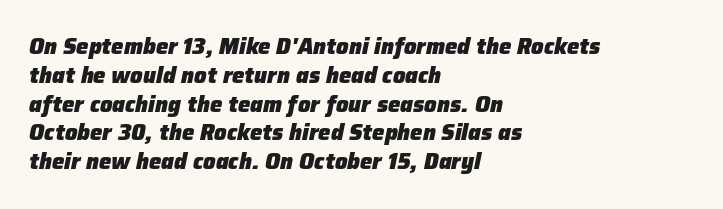
Q: Is the text bold? A: Yes.
Q: Is the text italic (slanted)? A: Yes, it leans right by about 12 degrees.
Q: Is the text underlined? A: No.
Q: How is the paragraph aligned? A: Left-aligned.
Q: Is the spacing between letters normal or unusually wide? A: Normal.
Q: Is the spacing between lines tight, normal or loose? A: Normal.
